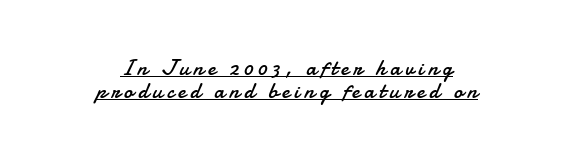
Q: Is the text bold? A: No.
Q: Is the text italic (slanted)? A: Yes.
Q: Is the text underlined? A: Yes.
Q: How is the paragraph aligned? A: Centered.
Q: Is the spacing between letters normal or unusually wide? A: Unusually wide.
Q: Is the spacing between lines tight, normal or loose? A: Tight.
